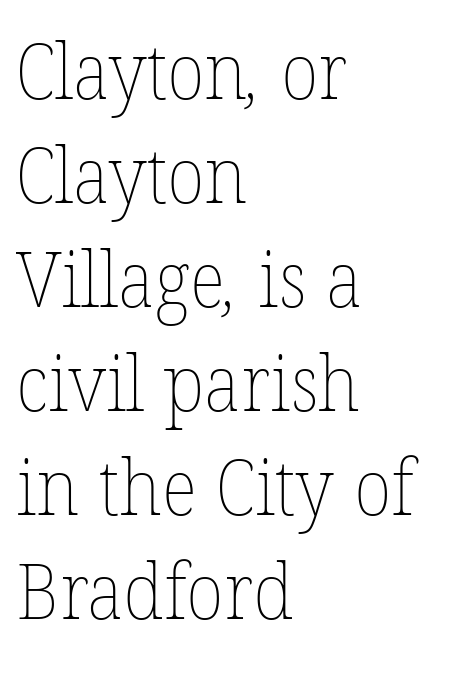
The image shows 77 px thin type; set left-aligned, normal line spacing (1.35x), normal letter spacing, not underlined; low stroke contrast and a medium x-height.
